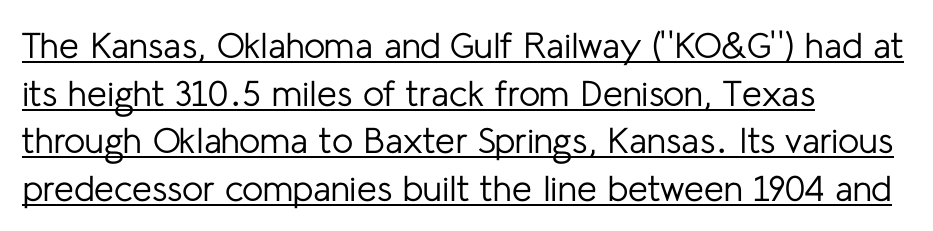
Q: Is the text bold? A: No.
Q: Is the text italic (slanted)? A: No, it is upright.
Q: Is the typeface a serif or a sans-serif typeface? A: Sans-serif.
Q: Is the text underlined? A: Yes.
Q: How is the paragraph aligned? A: Left-aligned.
Q: Is the spacing between letters normal or unusually wide? A: Normal.
Q: Is the spacing between lines tight, normal or loose? A: Normal.
Q: Width (condensed, normal, or wide)? A: Normal.
Q: Stroke contrast? A: Low.
Q: x-height? A: Medium.
Q: Monospaced? A: No.
